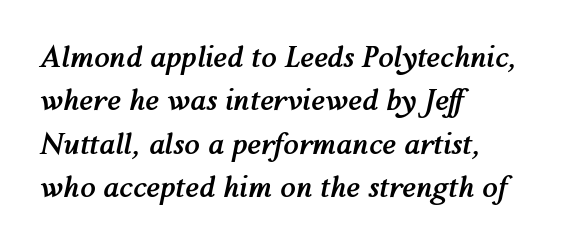
{"italic": "yes", "lean": "right", "slant_degrees": 12, "bold": "yes", "weight": "semibold", "width": "normal", "stroke_contrast": "medium", "x_height": "medium", "monospaced": "no", "underline": "no", "align": "left", "line_spacing": "normal", "line_spacing_ratio": 1.55, "letter_spacing": "normal", "letter_spacing_em": 0.0, "glyph_px": 28}
